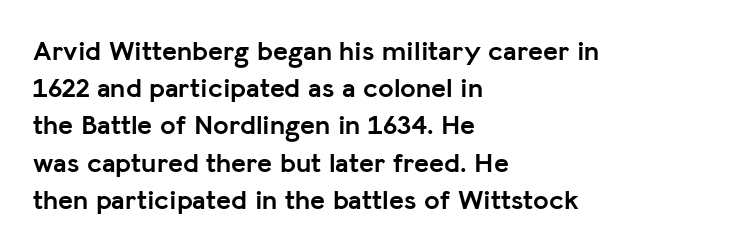
Just letters on the line, the space beneath them empty. Unlike a traditional serif, this face leaves its strokes unadorned. This rendering uses left alignment, leaving the right contour irregular. Character widths vary here, with narrow letters taking less room than wide ones. Observe the ordinary spacing: letters are neighbours, not strangers. Stroke thickness is high; the sample reads as a true bold.
